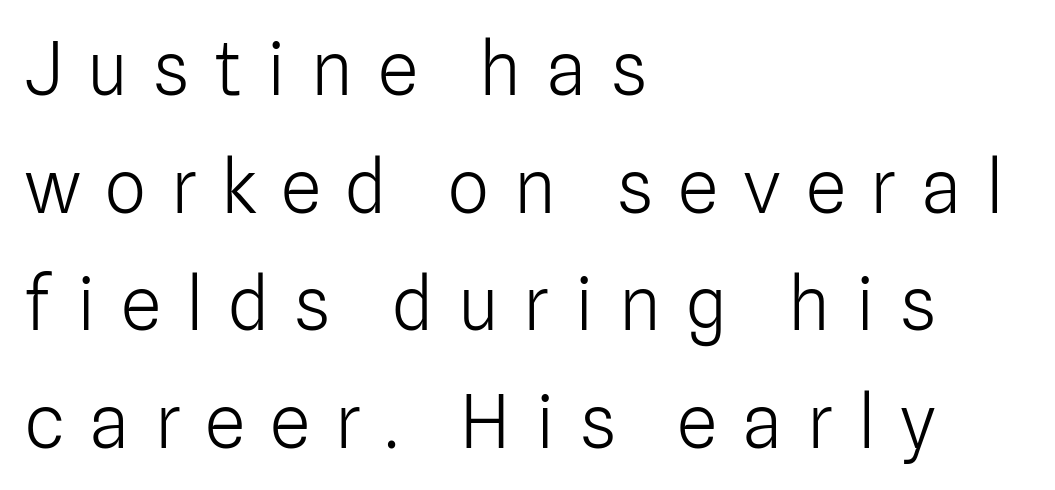
Each word looks stretched out because of the extra space between its letters. The specimen reads as upright at a glance. Proportional: the letters do not fall into vertical columns. The typesetting does not lean heavy: it is not bold. Letters rest on an invisible, unmarked baseline.
